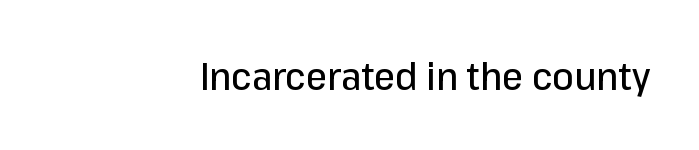
Q: Is the text italic (slanted)? A: No, it is upright.
Q: Is the typeface a serif or a sans-serif typeface? A: Sans-serif.
Q: Is the text underlined? A: No.
Q: How is the paragraph aligned? A: Right-aligned.
Q: Is the spacing between letters normal or unusually wide? A: Normal.
Q: Width (condensed, normal, or wide)? A: Normal.
Q: Stroke contrast? A: Low.
Q: x-height? A: Medium.
Q: Monospaced? A: No.
